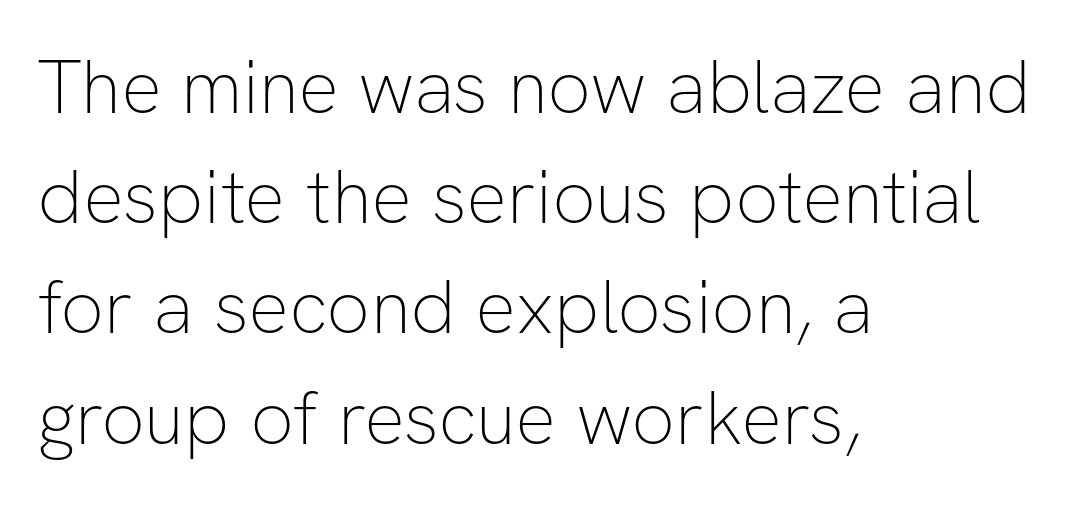
Q: Is the text bold? A: No.
Q: Is the text italic (slanted)? A: No, it is upright.
Q: Is the typeface a serif or a sans-serif typeface? A: Sans-serif.
Q: Is the text underlined? A: No.
Q: How is the paragraph aligned? A: Left-aligned.
Q: Is the spacing between letters normal or unusually wide? A: Normal.
Q: Is the spacing between lines tight, normal or loose? A: Normal.
Q: Width (condensed, normal, or wide)? A: Normal.
Q: Stroke contrast? A: Low.
Q: x-height? A: Medium.
Q: Monospaced? A: No.
